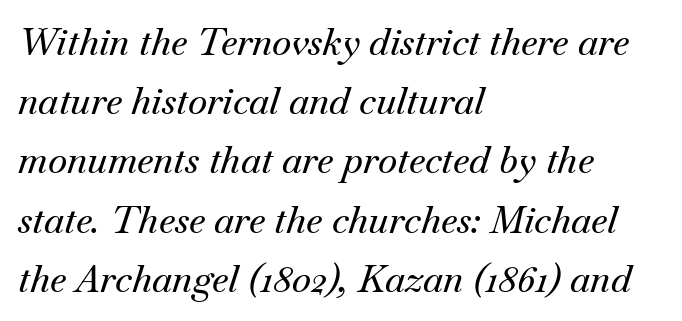
Q: Is the text italic (slanted)? A: Yes, it leans right by about 18 degrees.
Q: Is the typeface a serif or a sans-serif typeface? A: Serif.
Q: Is the text underlined? A: No.
Q: How is the paragraph aligned? A: Left-aligned.
Q: Is the spacing between letters normal or unusually wide? A: Normal.
Q: Is the spacing between lines tight, normal or loose? A: Normal.
Q: Width (condensed, normal, or wide)? A: Normal.
Q: Stroke contrast? A: Medium.
Q: x-height? A: Small.
Q: Monospaced? A: No.
